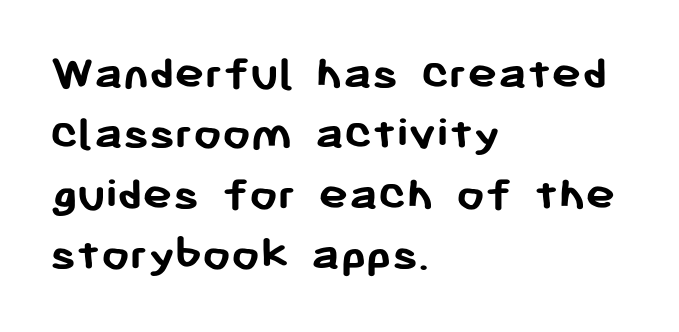
Q: Is the text bold? A: Yes.
Q: Is the text italic (slanted)? A: No, it is upright.
Q: Is the typeface a serif or a sans-serif typeface? A: Sans-serif.
Q: Is the text underlined? A: No.
Q: How is the paragraph aligned? A: Left-aligned.
Q: Is the spacing between letters normal or unusually wide? A: Normal.
Q: Width (condensed, normal, or wide)? A: Normal.
Q: Stroke contrast? A: Low.
Q: x-height? A: Medium.
Q: Monospaced? A: No.
